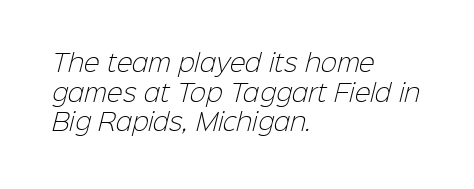
{"bold": "no", "underline": "no", "align": "left", "line_spacing_ratio": 1.23, "letter_spacing": "normal", "letter_spacing_em": 0.0, "glyph_px": 24}
